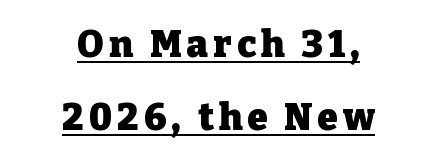
Q: Is the text bold? A: Yes.
Q: Is the text italic (slanted)? A: No, it is upright.
Q: Is the typeface a serif or a sans-serif typeface? A: Serif.
Q: Is the text underlined? A: Yes.
Q: How is the paragraph aligned? A: Centered.
Q: Is the spacing between lines tight, normal or loose? A: Loose.
Q: Width (condensed, normal, or wide)? A: Normal.
Q: Stroke contrast? A: Low.
Q: x-height? A: Medium.
Q: Monospaced? A: No.
